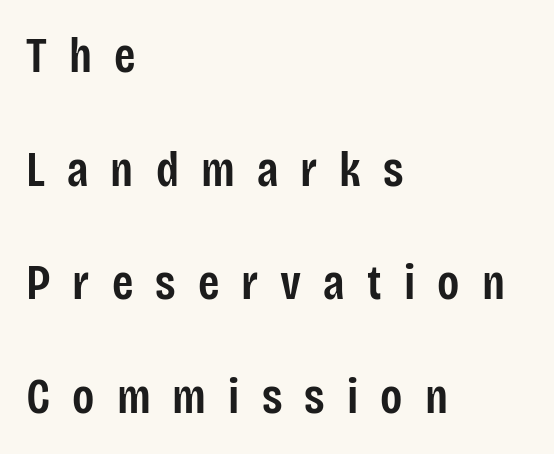
{"serif": "no", "italic": "no", "bold": "semi", "weight": "semibold", "width": "condensed", "stroke_contrast": "low", "x_height": "large", "monospaced": "no", "underline": "no", "align": "left", "line_spacing": "loose", "line_spacing_ratio": 2.32, "letter_spacing": "wide", "letter_spacing_em": 0.45, "glyph_px": 49}
